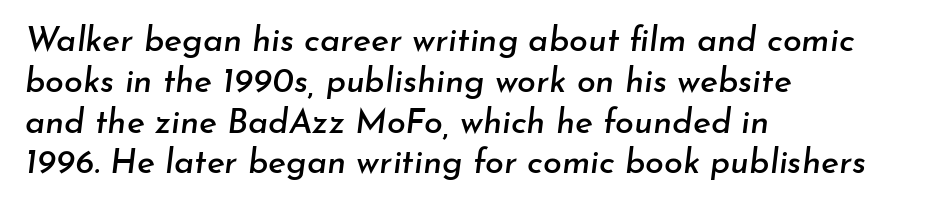
The image shows 34 px text type, italic (leaning right); set left-aligned, line spacing 1.2x, normal letter spacing, not underlined; low stroke contrast and a small x-height.
